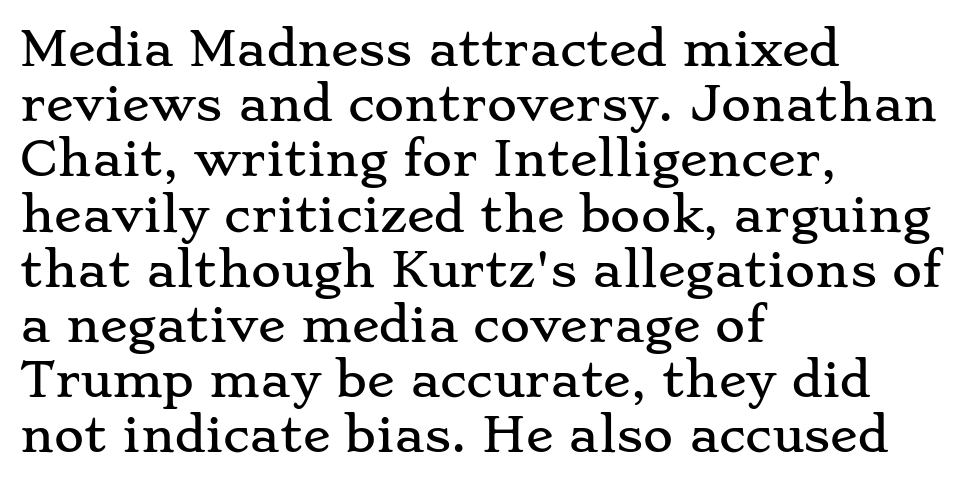
Q: Is the text italic (slanted)? A: No, it is upright.
Q: Is the typeface a serif or a sans-serif typeface? A: Serif.
Q: Is the text underlined? A: No.
Q: How is the paragraph aligned? A: Left-aligned.
Q: Is the spacing between letters normal or unusually wide? A: Normal.
Q: Width (condensed, normal, or wide)? A: Wide.
Q: Stroke contrast? A: Low.
Q: x-height? A: Small.
Q: Monospaced? A: No.
